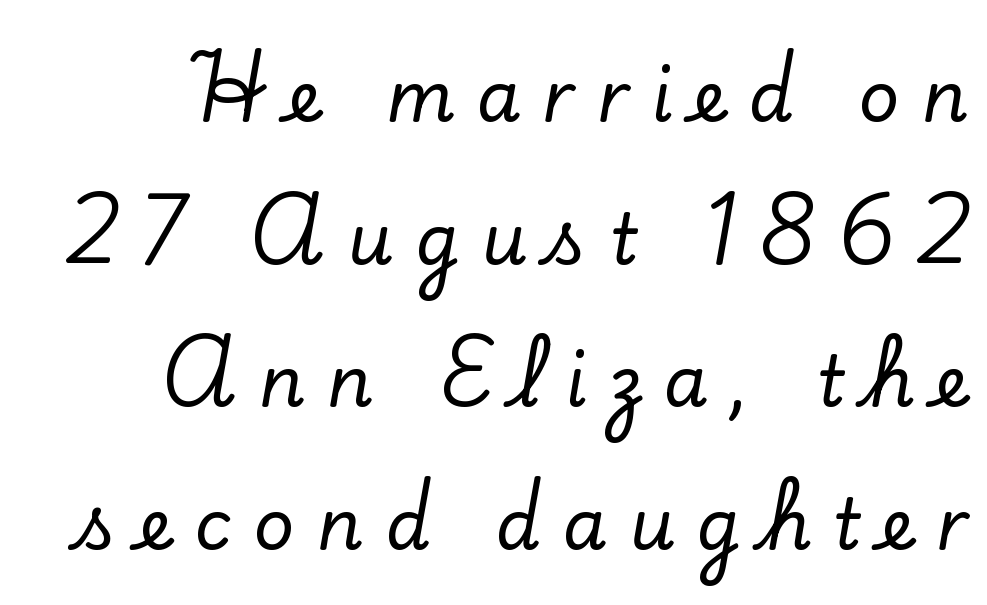
You could not count columns in this text — the font is proportionally spaced. Each word looks stretched out because of the extra space between its letters. The text was rendered using a seriffed face with decorative stroke endings.
